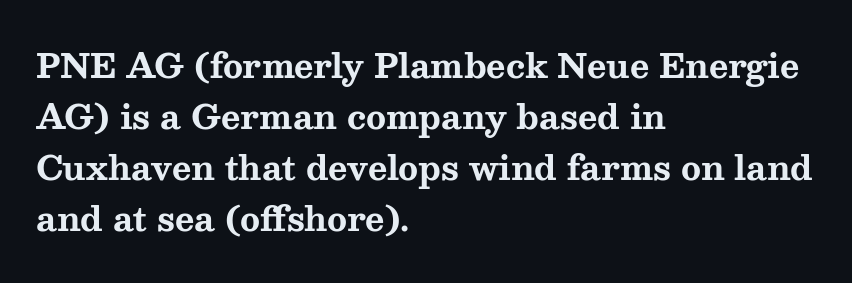
{"serif": "yes", "italic": "no", "bold": "yes", "weight": "bold", "width": "wide", "stroke_contrast": "medium", "x_height": "medium", "monospaced": "no", "underline": "no", "align": "left", "line_spacing": "normal", "line_spacing_ratio": 1.55, "letter_spacing": "normal", "letter_spacing_em": 0.0, "glyph_px": 33}
